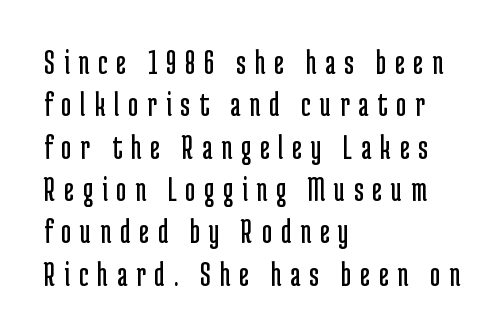
Q: Is the text bold? A: No.
Q: Is the text italic (slanted)? A: No, it is upright.
Q: Is the typeface a serif or a sans-serif typeface? A: Sans-serif.
Q: Is the text underlined? A: No.
Q: How is the paragraph aligned? A: Left-aligned.
Q: Is the spacing between letters normal or unusually wide? A: Unusually wide.
Q: Width (condensed, normal, or wide)? A: Condensed.
Q: Stroke contrast? A: Low.
Q: x-height? A: Medium.
Q: Monospaced? A: No.
